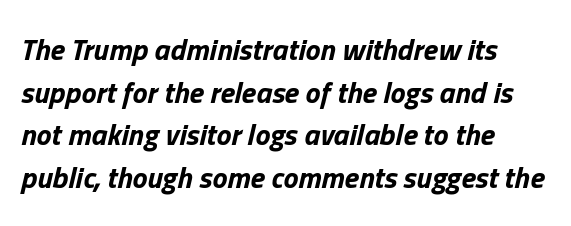
Q: Is the text bold? A: Yes.
Q: Is the text italic (slanted)? A: Yes, it leans right by about 13 degrees.
Q: Is the text underlined? A: No.
Q: How is the paragraph aligned? A: Left-aligned.
Q: Is the spacing between letters normal or unusually wide? A: Normal.
Q: Is the spacing between lines tight, normal or loose? A: Normal.
Q: Width (condensed, normal, or wide)? A: Normal.
Q: Stroke contrast? A: Low.
Q: x-height? A: Medium.
Q: Monospaced? A: No.
